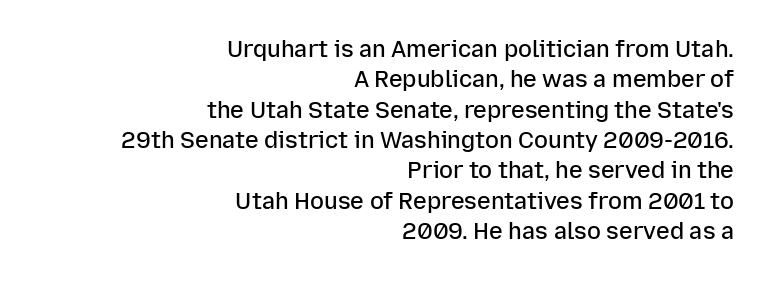
{"italic": "no", "bold": "semi", "underline": "no", "align": "right", "line_spacing": "normal", "line_spacing_ratio": 1.32, "letter_spacing": "normal", "letter_spacing_em": 0.0, "glyph_px": 23}
